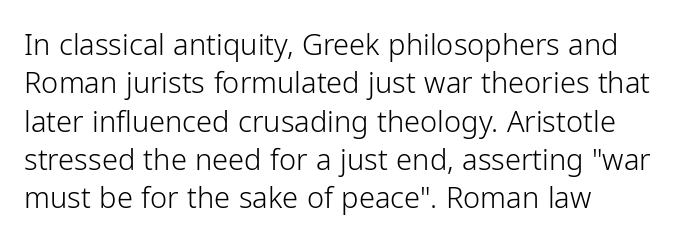
{"serif": "no", "italic": "no", "bold": "no", "weight": "light", "width": "normal", "stroke_contrast": "low", "x_height": "medium", "monospaced": "no", "underline": "no", "align": "left", "line_spacing": "normal", "line_spacing_ratio": 1.32, "letter_spacing": "normal", "letter_spacing_em": 0.0, "glyph_px": 29}
